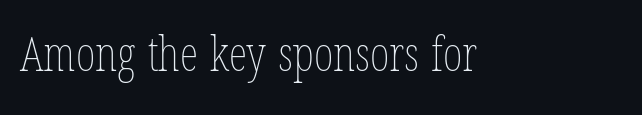
The image shows 47 px thin, condensed type; set normal letter spacing, not underlined; low stroke contrast and a medium x-height.
